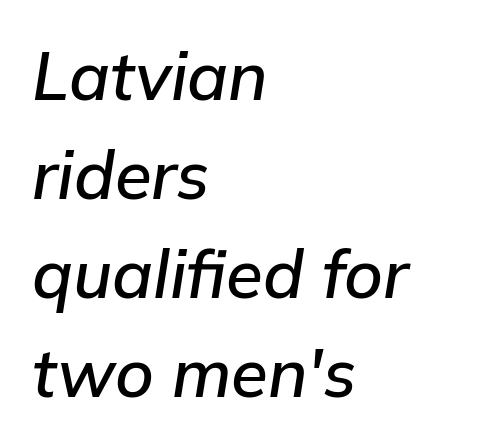
Q: Is the text italic (slanted)? A: Yes, it leans right by about 9 degrees.
Q: Is the text underlined? A: No.
Q: How is the paragraph aligned? A: Left-aligned.
Q: Is the spacing between letters normal or unusually wide? A: Normal.
Q: Is the spacing between lines tight, normal or loose? A: Normal.
Q: Width (condensed, normal, or wide)? A: Normal.
Q: Stroke contrast? A: Low.
Q: x-height? A: Medium.
Q: Monospaced? A: No.
